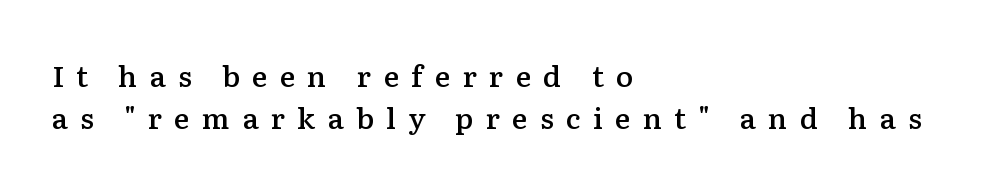
Q: Is the text bold? A: Semi-bold.
Q: Is the text italic (slanted)? A: No, it is upright.
Q: Is the typeface a serif or a sans-serif typeface? A: Serif.
Q: Is the text underlined? A: No.
Q: How is the paragraph aligned? A: Left-aligned.
Q: Is the spacing between letters normal or unusually wide? A: Unusually wide.
Q: Is the spacing between lines tight, normal or loose? A: Normal.
Q: Width (condensed, normal, or wide)? A: Normal.
Q: Stroke contrast? A: Low.
Q: x-height? A: Medium.
Q: Monospaced? A: No.
